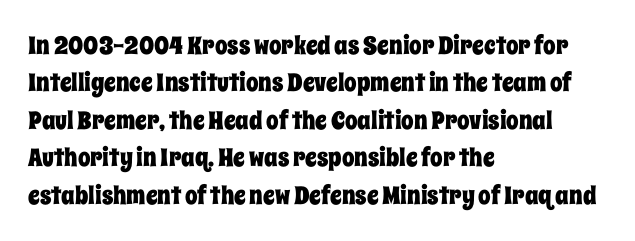
The image shows 25 px text type, upright; set left-aligned, normal line spacing (1.5x), normal letter spacing, not underlined.
